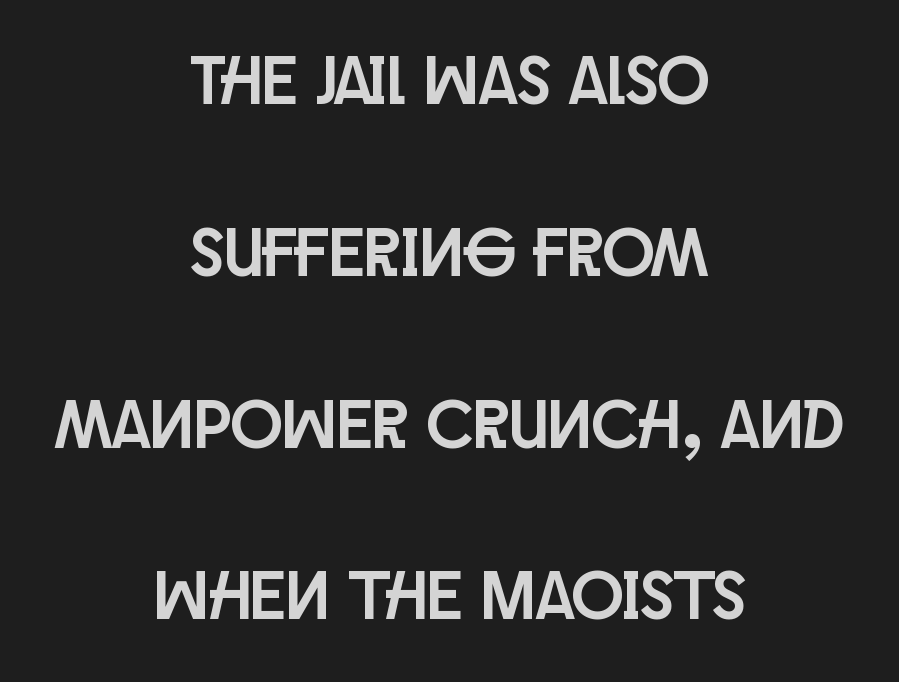
Q: Is the text italic (slanted)? A: No, it is upright.
Q: Is the typeface a serif or a sans-serif typeface? A: Sans-serif.
Q: Is the text underlined? A: No.
Q: How is the paragraph aligned? A: Centered.
Q: Is the spacing between letters normal or unusually wide? A: Normal.
Q: Is the spacing between lines tight, normal or loose? A: Loose.
Q: Width (condensed, normal, or wide)? A: Condensed.
Q: Stroke contrast? A: Low.
Q: x-height? A: Large.
Q: Monospaced? A: No.
